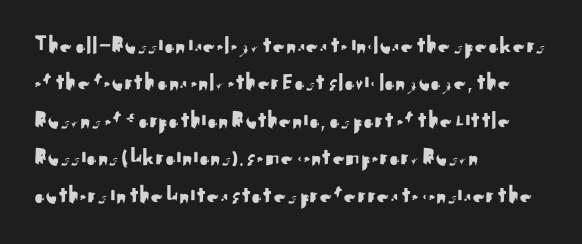
The image shows 25 px text type, upright; set left-aligned, normal line spacing (1.5x), normal letter spacing, not underlined.
